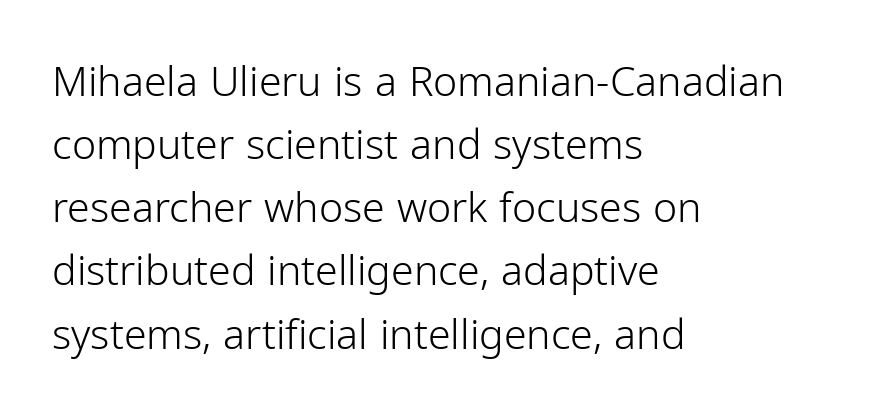
Nobody touched the tracking dial on this one. You could not count columns in this text — the font is proportionally spaced. The letters stand upright; this is a roman face. These lines are composed in type without serifs. The lines in this sample share a left origin and differ only in where they stop. One glance says typical: line gaps are just what's usual.
